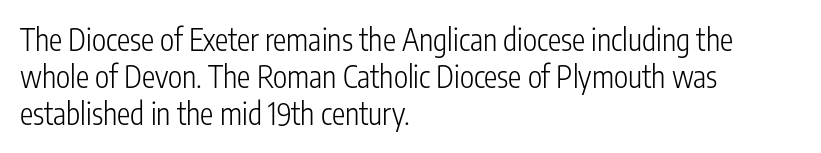
Q: Is the text bold? A: No.
Q: Is the text italic (slanted)? A: No, it is upright.
Q: Is the typeface a serif or a sans-serif typeface? A: Sans-serif.
Q: Is the text underlined? A: No.
Q: How is the paragraph aligned? A: Left-aligned.
Q: Is the spacing between letters normal or unusually wide? A: Normal.
Q: Width (condensed, normal, or wide)? A: Condensed.
Q: Stroke contrast? A: Low.
Q: x-height? A: Medium.
Q: Monospaced? A: No.
